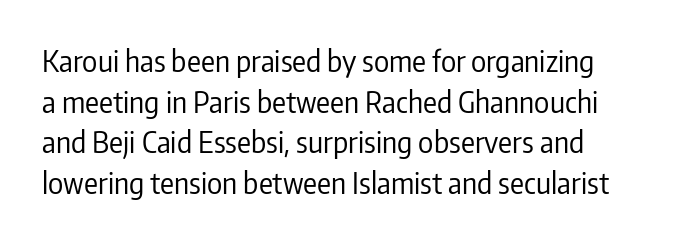
{"serif": "no", "italic": "no", "bold": "no", "weight": "regular", "width": "condensed", "stroke_contrast": "low", "x_height": "medium", "monospaced": "no", "underline": "no", "line_spacing": "normal", "line_spacing_ratio": 1.4, "letter_spacing": "normal", "letter_spacing_em": 0.0, "glyph_px": 29}
